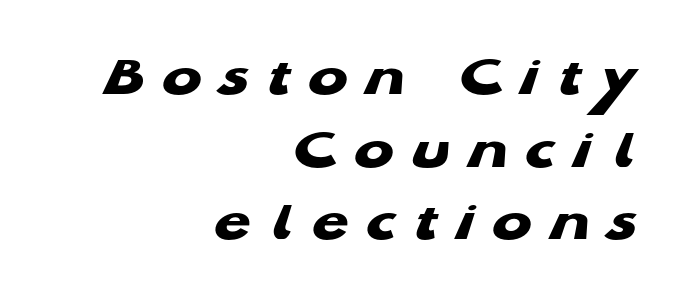
Is the type bold? Yes — the strokes are clearly thick and heavy. Nope, no serifs anywhere on these letters. The paragraph has a hard right edge and a soft left edge. Honestly, the letter spacing is so wide it's the main thing you notice. Descenders hang freely into open space. Varying glyph widths throughout — classic text-font behaviour.
